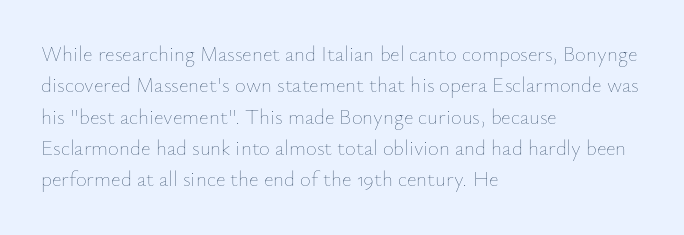
Q: Is the text bold? A: No.
Q: Is the text italic (slanted)? A: No, it is upright.
Q: Is the text underlined? A: No.
Q: How is the paragraph aligned? A: Left-aligned.
Q: Is the spacing between letters normal or unusually wide? A: Normal.
Q: Is the spacing between lines tight, normal or loose? A: Normal.
